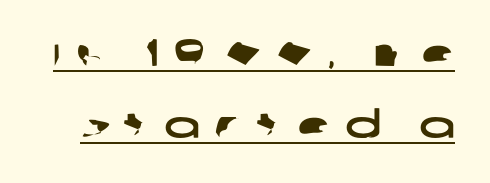
{"serif": "no", "width": "wide", "stroke_contrast": "low", "x_height": "large", "monospaced": "no", "underline": "yes", "line_spacing_ratio": 1.89, "letter_spacing": "wide", "letter_spacing_em": 0.4, "glyph_px": 38}
